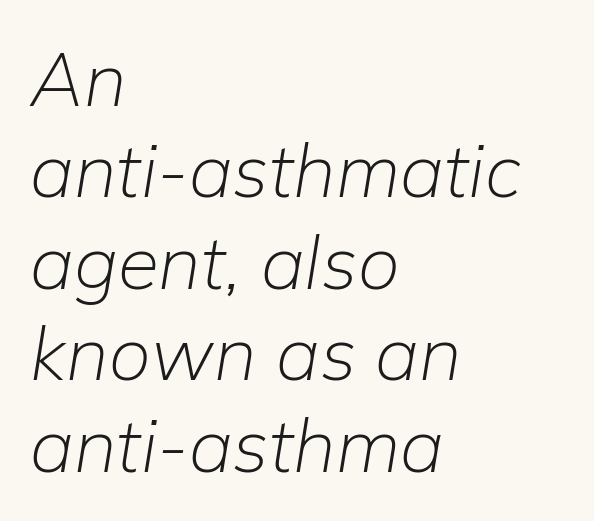
Stroke mass is kept to a normal reading level or below. No word sits above an underline. Layout note: lines flush left. Every character sits at an angle, as italics do. Character widths vary here, with narrow letters taking less room than wide ones.
